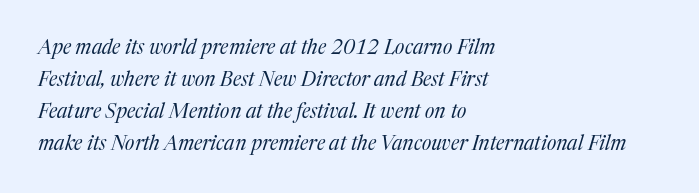
The image shows 20 px text type, italic (leaning right); set left-aligned, normal line spacing (1.6x), normal letter spacing, not underlined.
